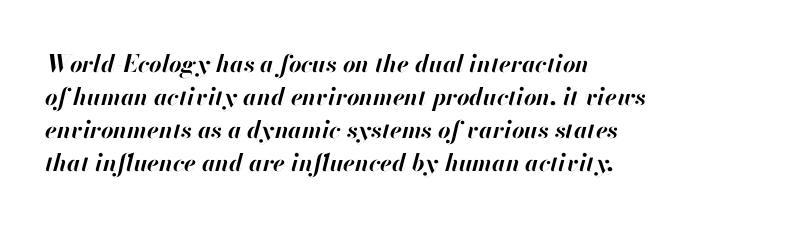
The letters are slanted; this is an italic face. Students, note that the glyphs here touch the page at normal intervals. Notice how thick the strokes are: this is what a full bold looks like. The zone under the glyphs is completely vacant. The ragged edge is on the right, which tells us the setting is flush left. Each new line begins a customary step beneath the previous one.
